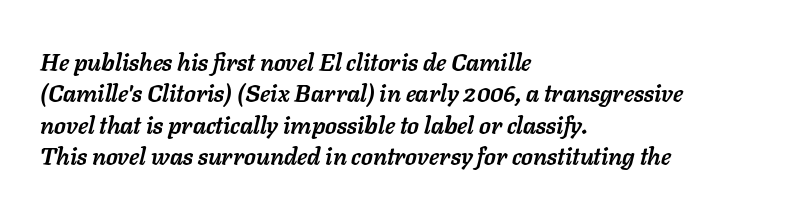
{"italic": "yes", "lean": "right", "slant_degrees": 11, "bold": "yes", "underline": "no", "align": "left", "line_spacing": "normal", "line_spacing_ratio": 1.31, "letter_spacing": "normal", "letter_spacing_em": 0.0, "glyph_px": 24}
